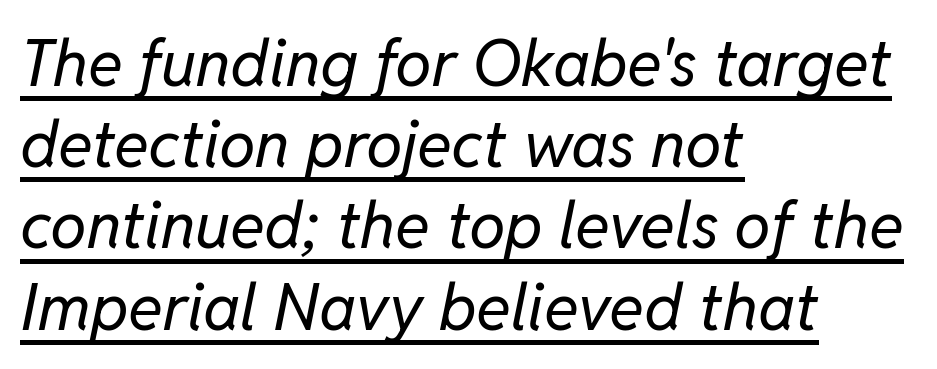
The image shows 65 px regular-weight type, italic (leaning right); set left-aligned, normal line spacing (1.25x), normal letter spacing, underlined; low stroke contrast and a medium x-height.
